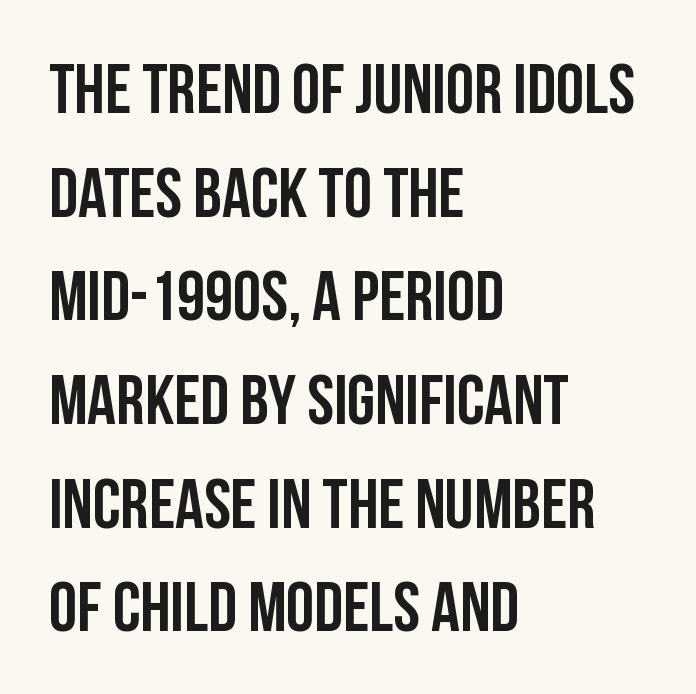
The image shows 71 px condensed sans-serif type, upright; set left-aligned, normal line spacing (1.46x), normal letter spacing, not underlined; low stroke contrast and a large x-height.
